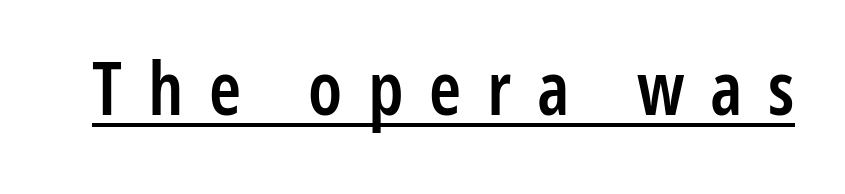
Underline: present. The typeface chosen for these lines omits serifs. You could not count columns in this text — the font is proportionally spaced. The type is letterspaced generously, with wide tracking.
